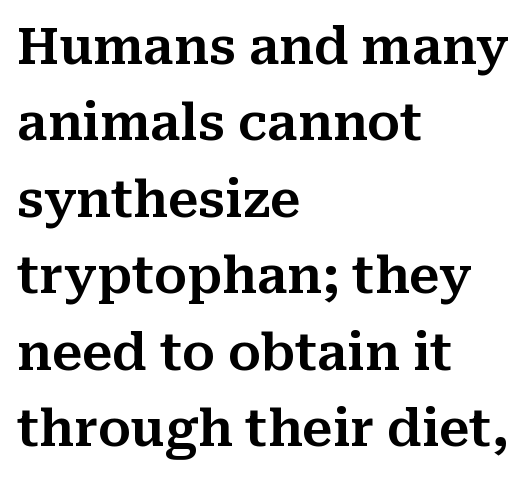
Any mark beneath the type? The region is blank. The paragraph has a hard left edge and a soft right edge. Is there any slant? The stems are plumb. The typeface chosen for these lines features serifs. Rows of type keep a routine distance in the vertical direction. There is no visible air inserted between adjacent glyphs.
